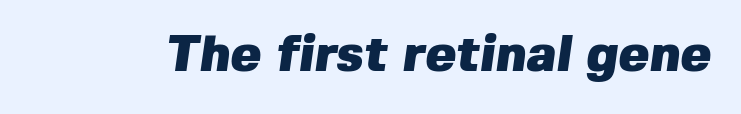
The strip under each line holds only bare page. The face used here has the dense, thick strokes of a bold. Varying glyph widths throughout — classic text-font behaviour. No extra tracking has been applied to these lines. Regarding serifs, this sample does without them.
